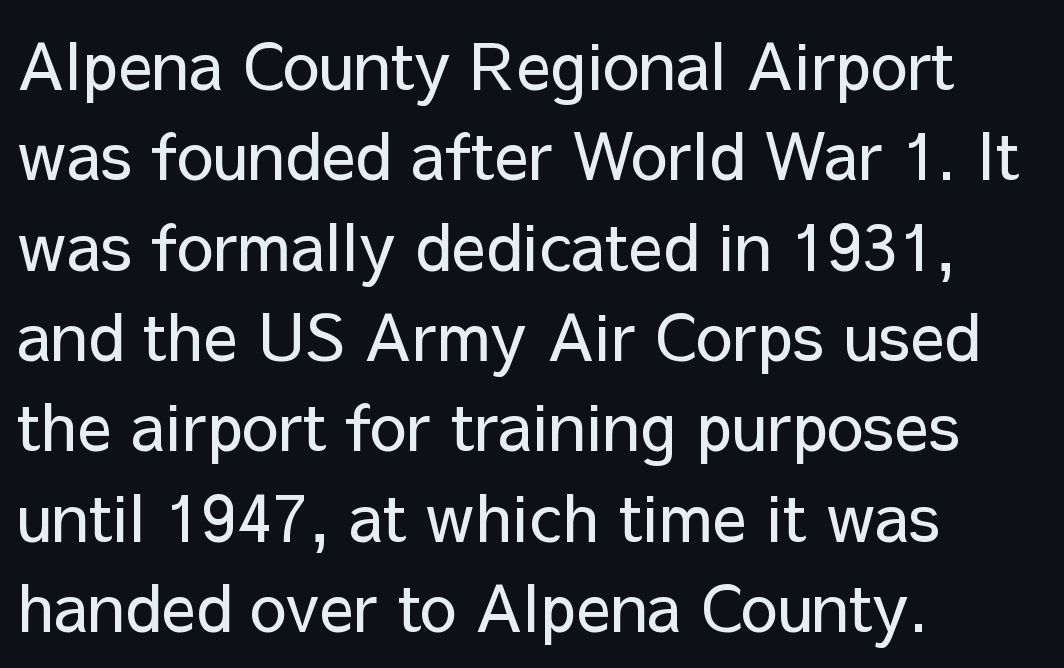
Is the type heavy? It reads as light-to-regular instead. The face used here is proportionally spaced, like ordinary book or web type. Posture: vertical. No feet cap the strokes, marking this as sans-serif type. The line texture is even and compact thanks to regular tracking. Nobody drew a line under any word here.
